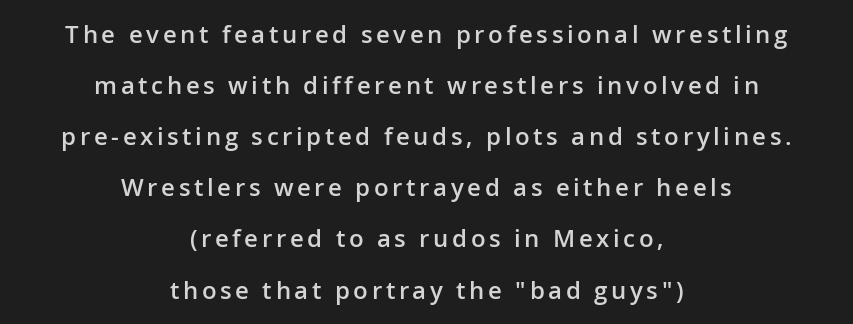
{"italic": "no", "bold": "semi", "underline": "no", "align": "center", "line_spacing": "loose", "line_spacing_ratio": 2.13, "glyph_px": 24}
